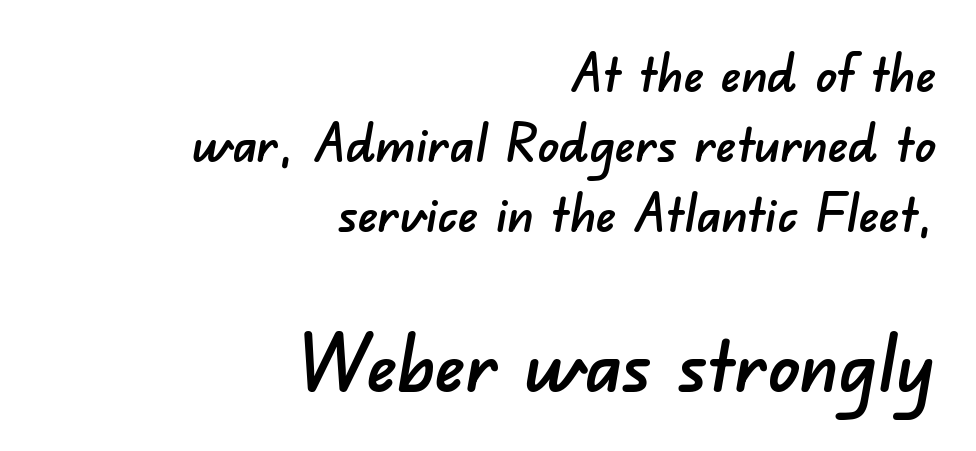
{"serif": "no", "width": "normal", "stroke_contrast": "low", "x_height": "small", "monospaced": "no", "underline": "no", "align": "right", "line_spacing": "normal", "line_spacing_ratio": 1.35, "letter_spacing": "normal", "letter_spacing_em": 0.0, "larger_block": "second", "size_ratio": 1.5, "glyph_px": 78}
